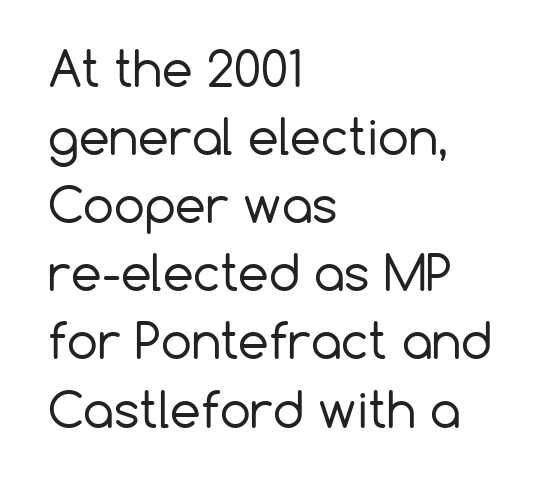
{"serif": "no", "italic": "no", "bold": "no", "weight": "regular", "width": "normal", "stroke_contrast": "low", "x_height": "medium", "monospaced": "no", "underline": "no", "align": "left", "line_spacing": "normal", "line_spacing_ratio": 1.39, "letter_spacing": "normal", "letter_spacing_em": 0.0, "glyph_px": 49}
